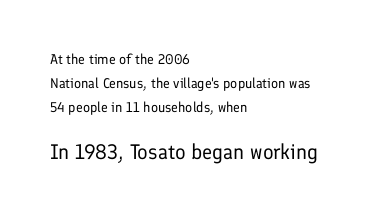
{"italic": "no", "bold": "no", "underline": "no", "align": "left", "line_spacing_ratio": 1.72, "letter_spacing": "normal", "letter_spacing_em": 0.0, "larger_block": "second", "size_ratio": 1.5, "glyph_px": 21}
